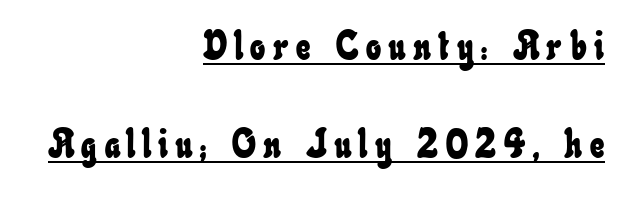
{"width": "condensed", "stroke_contrast": "low", "x_height": "small", "monospaced": "no", "underline": "yes", "align": "right", "line_spacing": "loose", "line_spacing_ratio": 2.44, "glyph_px": 40}
